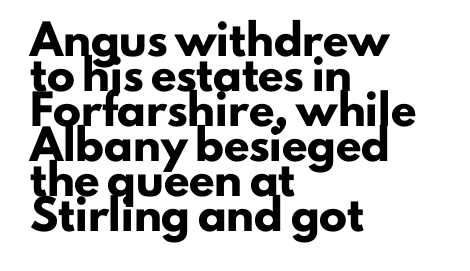
The image shows 28 px heavy sans-serif type, upright; set left-aligned, normal line spacing (1.25x), normal letter spacing, not underlined; low stroke contrast and a small x-height.
